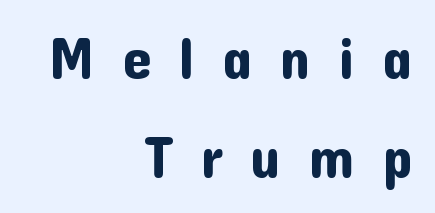
When letters stand straight like this, we call the style roman or upright. The passage shown is not underscored anywhere. Varying glyph widths throughout — classic text-font behaviour. The lines in this sample share a right terminus and differ only in where they begin. This rendering widens character spacing well past its baseline value. Each letter's strokes conclude bluntly, with no projecting serifs.
